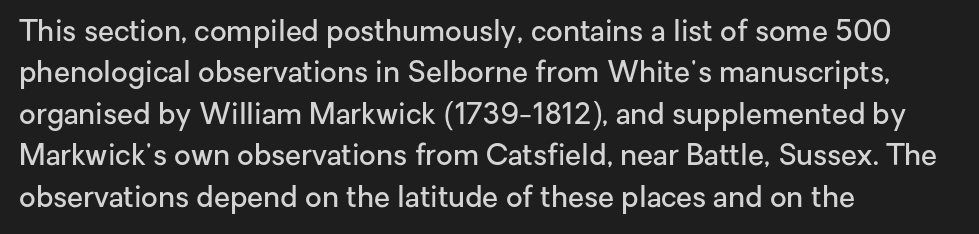
{"serif": "no", "italic": "no", "bold": "semi", "weight": "semibold", "width": "normal", "stroke_contrast": "low", "x_height": "medium", "monospaced": "no", "underline": "no", "align": "left", "line_spacing": "normal", "line_spacing_ratio": 1.43, "letter_spacing": "normal", "letter_spacing_em": 0.0, "glyph_px": 29}
